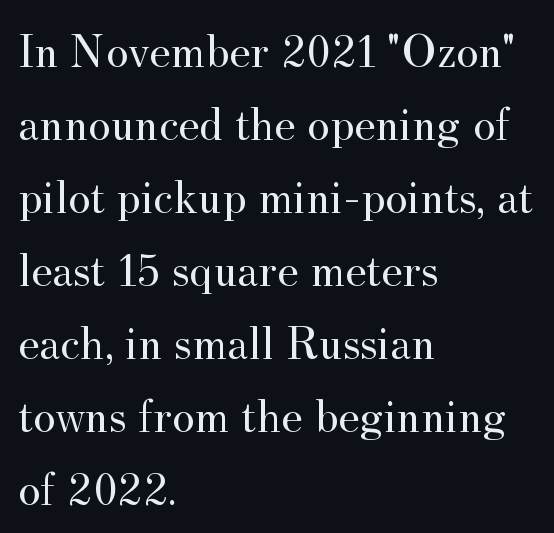
The paragraph has a hard left edge and a soft right edge. This is serif lettering, the kind often seen in printed books. The area under the type is left untouched. Posture: upright roman. The line-height multiplier appears to be the usual default.
